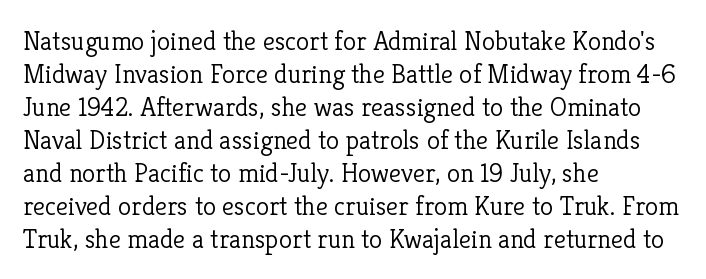
The image shows 27 px text type, upright; set left-aligned, line spacing 1.22x, normal letter spacing, not underlined.
